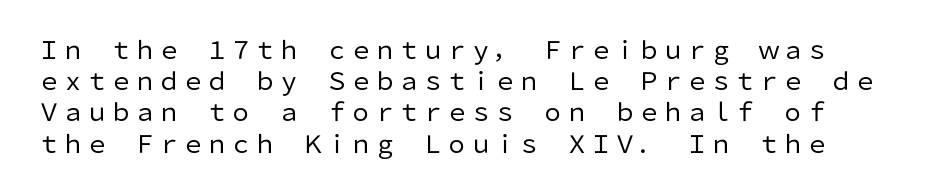
The passage shown is not underscored anywhere. Vertical stems look standard width or narrower in stroke. This sample uses plain, unmodified letter spacing. This is roman type, the default non-slanted kind. Students, observe: this is what conventionally led text looks like.
